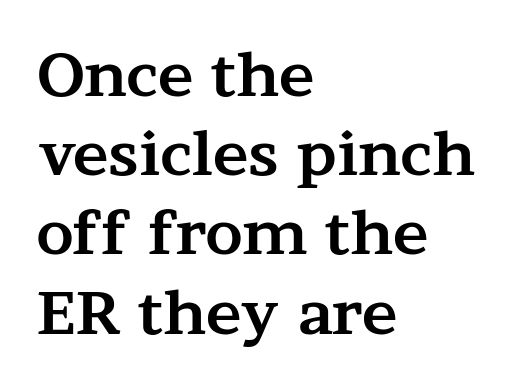
The image shows 60 px bold, wide serif type, upright; set left-aligned, normal line spacing (1.32x), normal letter spacing, not underlined; medium stroke contrast and a medium x-height.
